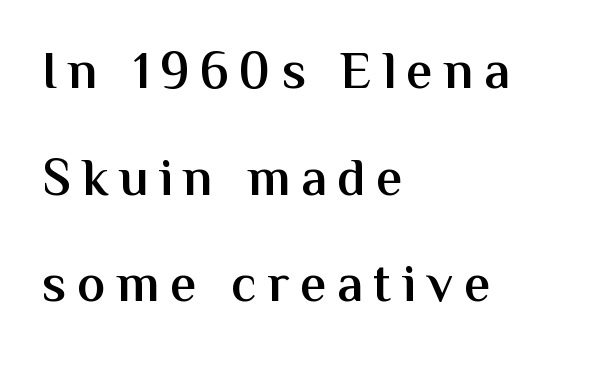
The image shows 53 px semibold sans-serif type, upright; set left-aligned, loose line spacing (2.01x), unusually wide letter spacing (+0.2 em), not underlined; medium stroke contrast and a medium x-height.
